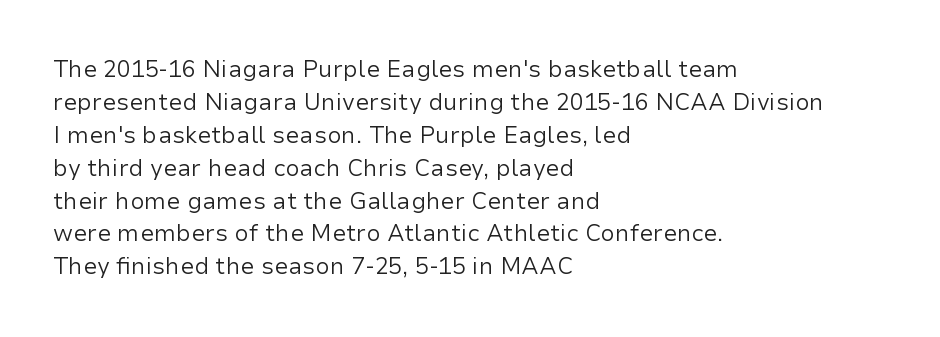
{"italic": "no", "bold": "no", "underline": "no", "align": "left", "line_spacing": "normal", "line_spacing_ratio": 1.43, "letter_spacing": "normal", "letter_spacing_em": 0.0, "glyph_px": 23}
